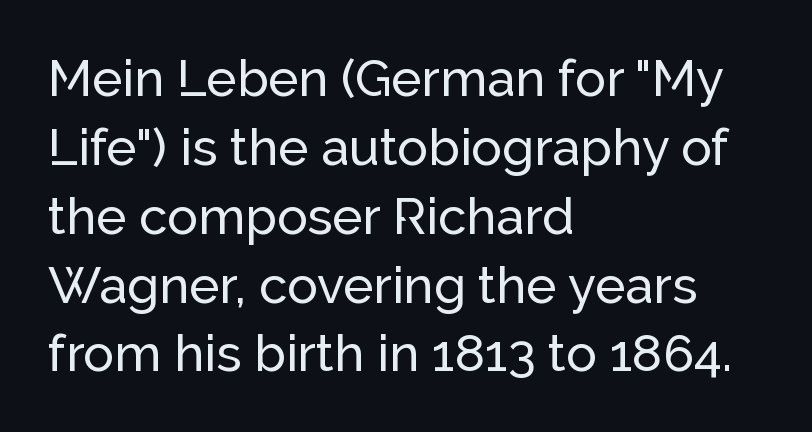
Q: Is the text italic (slanted)? A: No, it is upright.
Q: Is the typeface a serif or a sans-serif typeface? A: Sans-serif.
Q: Is the text underlined? A: No.
Q: How is the paragraph aligned? A: Left-aligned.
Q: Is the spacing between letters normal or unusually wide? A: Normal.
Q: Is the spacing between lines tight, normal or loose? A: Normal.
Q: Width (condensed, normal, or wide)? A: Normal.
Q: Stroke contrast? A: Low.
Q: x-height? A: Medium.
Q: Monospaced? A: No.
